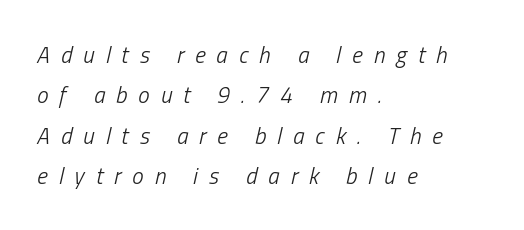
The image shows 23 px text type, italic (leaning right); set left-aligned, line spacing 1.76x, unusually wide letter spacing (+0.48 em), not underlined.
